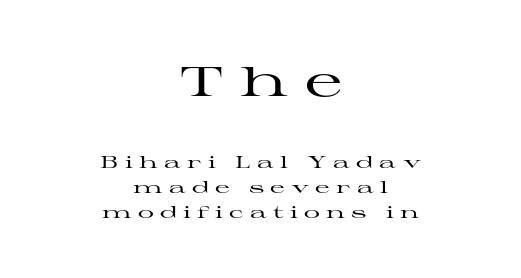
Q: Is the text italic (slanted)? A: No, it is upright.
Q: Is the typeface a serif or a sans-serif typeface? A: Serif.
Q: Is the text underlined? A: No.
Q: How is the paragraph aligned? A: Centered.
Q: Is the spacing between letters normal or unusually wide? A: Unusually wide.
Q: Is the spacing between lines tight, normal or loose? A: Normal.
Q: Which block of text is set in a larger size, the first (top) or the second (bottom)? A: The first (top) one.
Q: Width (condensed, normal, or wide)? A: Wide.
Q: Stroke contrast? A: High.
Q: x-height? A: Medium.
Q: Monospaced? A: No.
